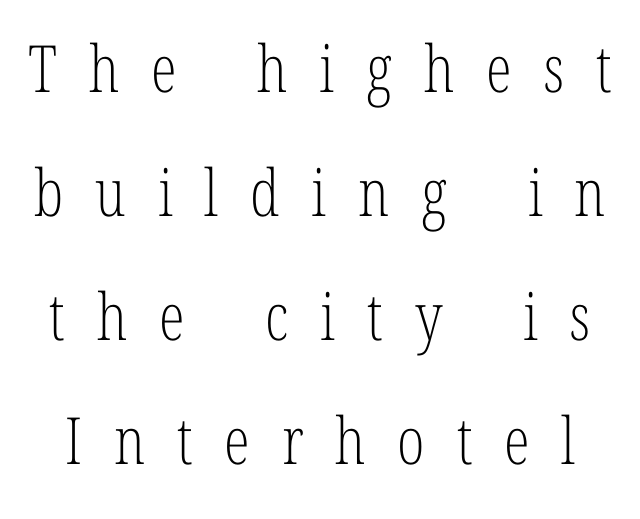
Each letter keeps its own natural width here, so spacing adapts to shape. Leading is clearly above the norm, producing a sparse column. The characters are drawn with everyday or finer stroke widths. Descender tails drop into unmarked territory. Regarding serifs, this sample has them. You could only call the tracking loose — the letters float apart.
